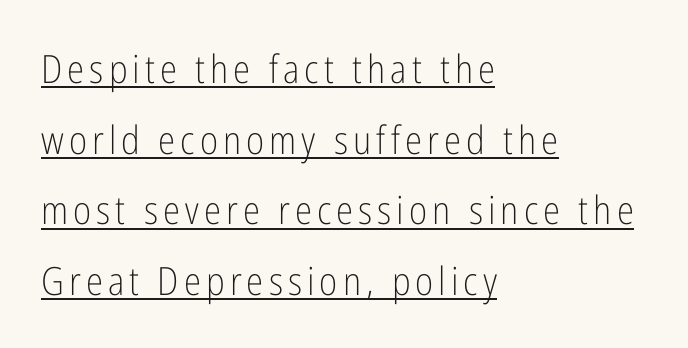
{"serif": "no", "italic": "no", "bold": "no", "weight": "light", "width": "condensed", "stroke_contrast": "low", "x_height": "medium", "monospaced": "no", "underline": "yes", "align": "left", "line_spacing_ratio": 1.81, "glyph_px": 39}
